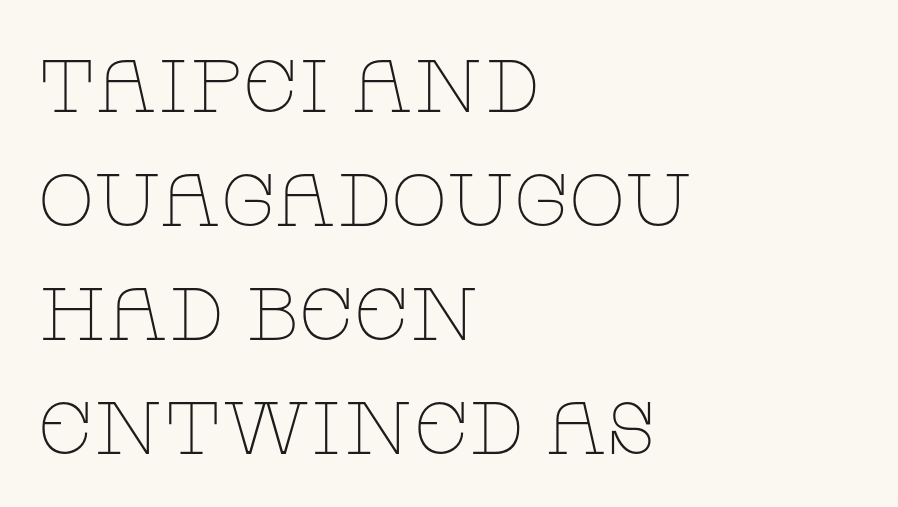
Q: Is the text bold? A: No.
Q: Is the text italic (slanted)? A: No, it is upright.
Q: Is the typeface a serif or a sans-serif typeface? A: Serif.
Q: Is the text underlined? A: No.
Q: How is the paragraph aligned? A: Left-aligned.
Q: Is the spacing between letters normal or unusually wide? A: Normal.
Q: Is the spacing between lines tight, normal or loose? A: Normal.
Q: Width (condensed, normal, or wide)? A: Wide.
Q: Stroke contrast? A: Low.
Q: x-height? A: Large.
Q: Monospaced? A: No.
